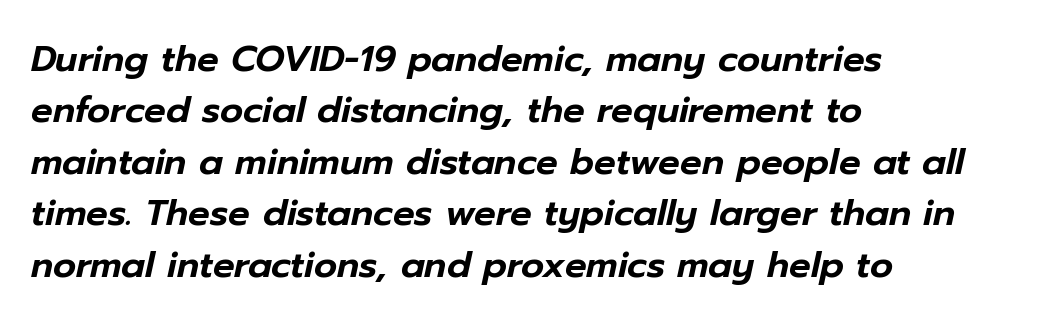
The image shows 36 px text type, italic (leaning right); set left-aligned, normal line spacing (1.43x), normal letter spacing, not underlined; low stroke contrast and a medium x-height.
